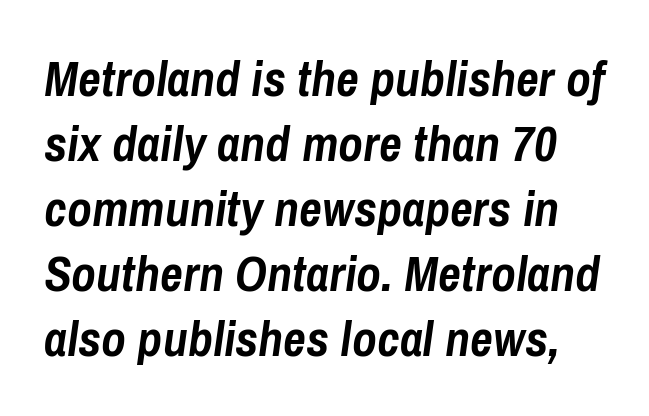
Q: Is the text bold? A: Yes.
Q: Is the text italic (slanted)? A: Yes, it leans right by about 8 degrees.
Q: Is the text underlined? A: No.
Q: Is the spacing between letters normal or unusually wide? A: Normal.
Q: Is the spacing between lines tight, normal or loose? A: Normal.
Q: Width (condensed, normal, or wide)? A: Condensed.
Q: Stroke contrast? A: Low.
Q: x-height? A: Medium.
Q: Monospaced? A: No.
